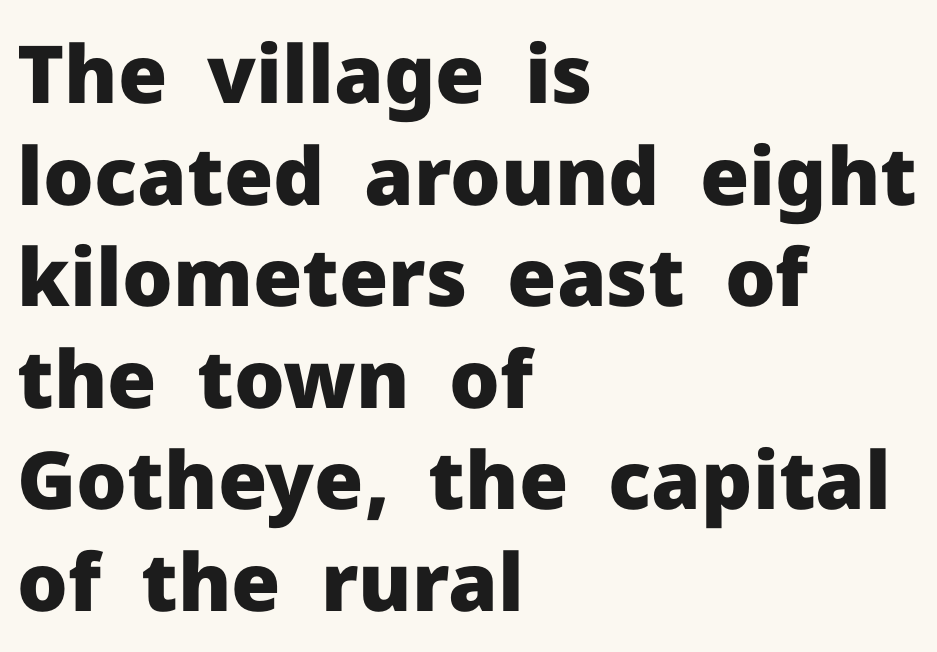
The image shows 80 px heavy sans-serif type, upright; set left-aligned, normal line spacing (1.27x), normal letter spacing, not underlined; low stroke contrast and a medium x-height.
